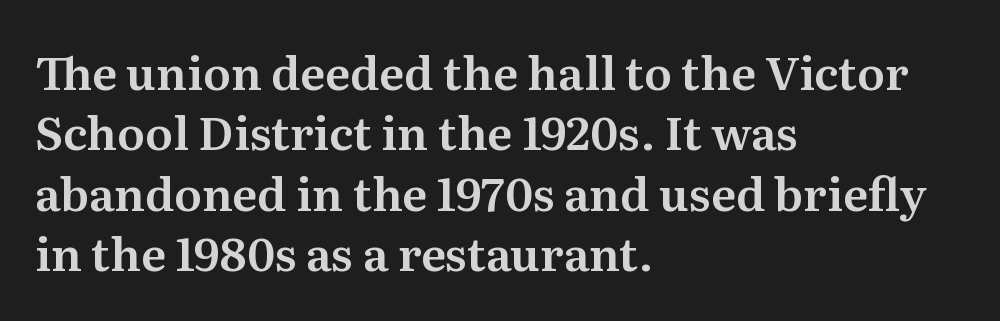
{"serif": "yes", "italic": "no", "width": "normal", "stroke_contrast": "medium", "x_height": "medium", "monospaced": "no", "underline": "no", "align": "left", "line_spacing": "normal", "line_spacing_ratio": 1.31, "letter_spacing": "normal", "letter_spacing_em": 0.0, "glyph_px": 46}
